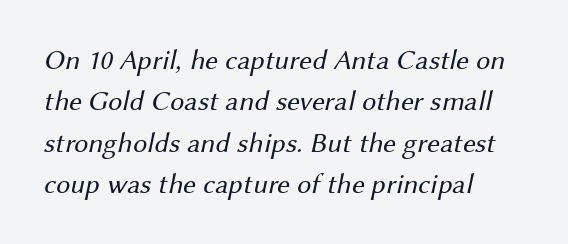
The image shows 28 px regular-weight sans-serif type; set left-aligned, normal line spacing (1.48x), normal letter spacing, not underlined; medium stroke contrast and a medium x-height.
